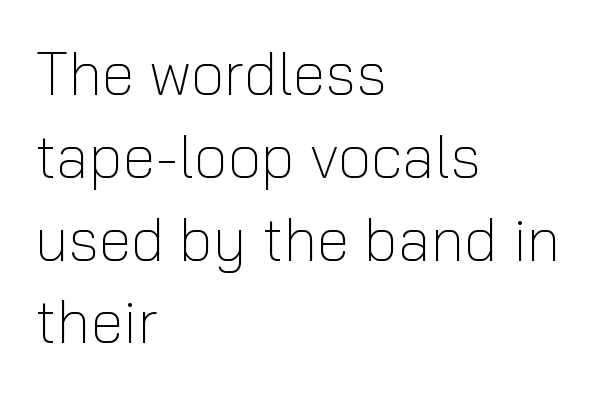
The image shows 60 px light sans-serif type, upright; set left-aligned, normal line spacing (1.38x), normal letter spacing, not underlined; low stroke contrast and a medium x-height.
